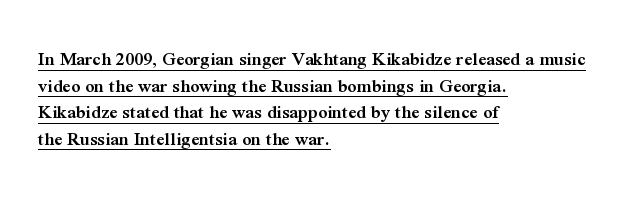
Q: Is the text bold? A: Semi-bold.
Q: Is the text italic (slanted)? A: No, it is upright.
Q: Is the text underlined? A: Yes.
Q: How is the paragraph aligned? A: Left-aligned.
Q: Is the spacing between letters normal or unusually wide? A: Normal.
Q: Is the spacing between lines tight, normal or loose? A: Normal.
